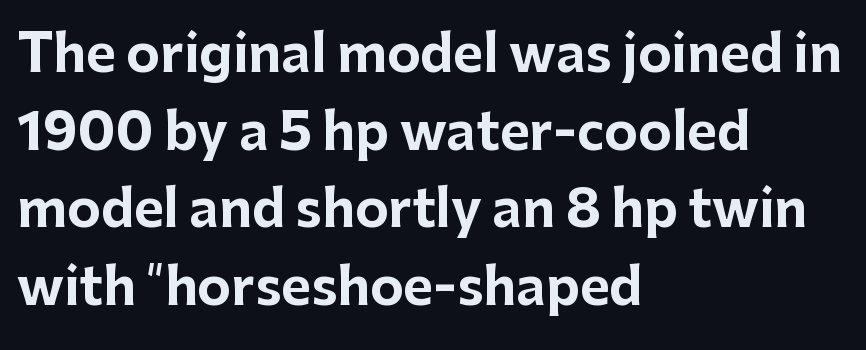
The image shows 51 px bold sans-serif type, upright; set left-aligned, normal line spacing (1.52x), normal letter spacing, not underlined; low stroke contrast and a medium x-height.
